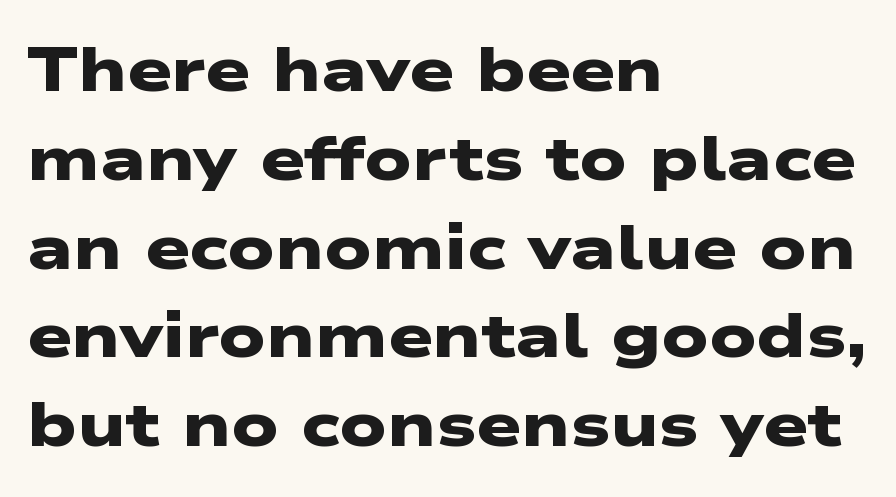
{"serif": "no", "bold": "yes", "weight": "heavy", "width": "wide", "stroke_contrast": "low", "x_height": "medium", "monospaced": "no", "underline": "no", "align": "left", "line_spacing": "normal", "line_spacing_ratio": 1.41, "letter_spacing": "normal", "letter_spacing_em": 0.0, "glyph_px": 63}
